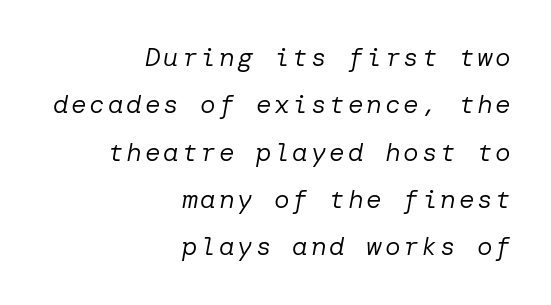
Q: Is the text bold? A: No.
Q: Is the text italic (slanted)? A: Yes, it leans right by about 10 degrees.
Q: Is the text underlined? A: No.
Q: How is the paragraph aligned? A: Right-aligned.
